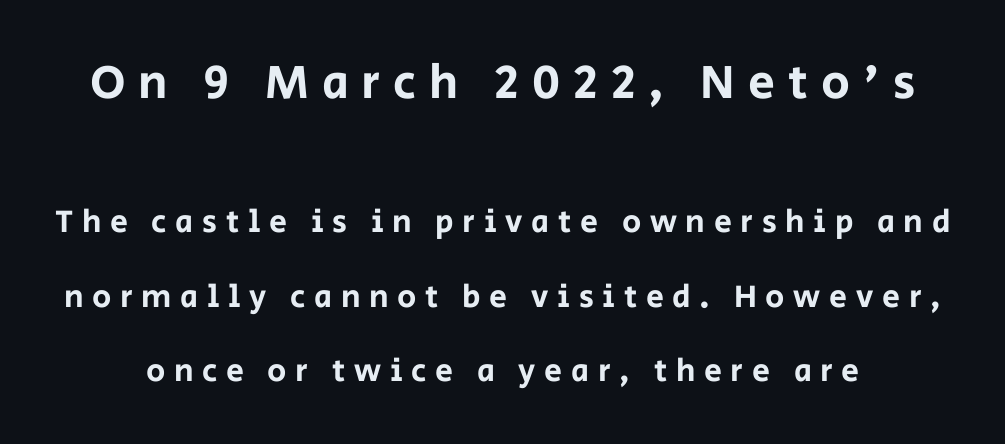
The horizontal fit of the characters is loose and conspicuously gappy. Every character sits straight up, as roman type does. Think of a printed novel: that variable character pitch is what you see here. The block sitting higher on the canvas is the one with enlarged characters. One glance says open: line gaps are wider than usual. The string is rendered with underlining switched off.
